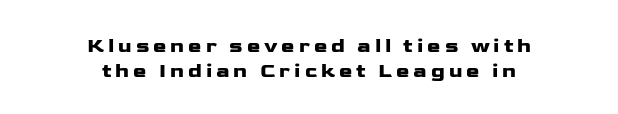
{"italic": "no", "underline": "no", "align": "center", "line_spacing_ratio": 1.23, "letter_spacing": "wide", "letter_spacing_em": 0.2, "glyph_px": 20}
